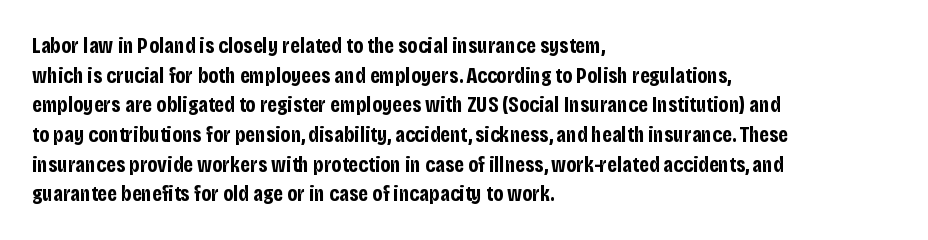
{"italic": "no", "bold": "yes", "underline": "no", "align": "left", "line_spacing": "normal", "line_spacing_ratio": 1.35, "letter_spacing": "normal", "letter_spacing_em": 0.0, "glyph_px": 22}
